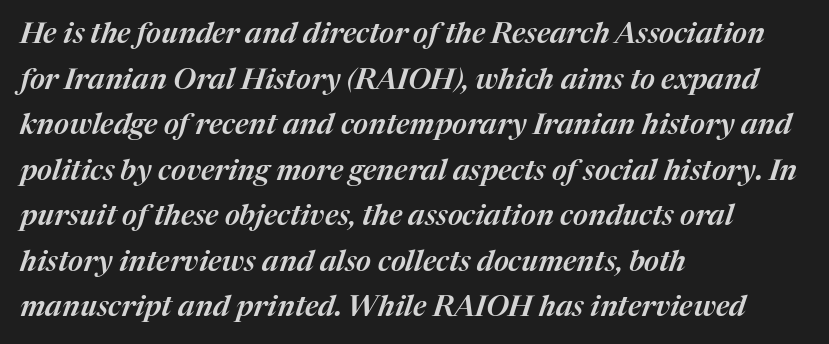
In CSS terms this would be text-align: left. Underline: absent. The vertical gap from one line to the next is medium. Quick note: italic.
